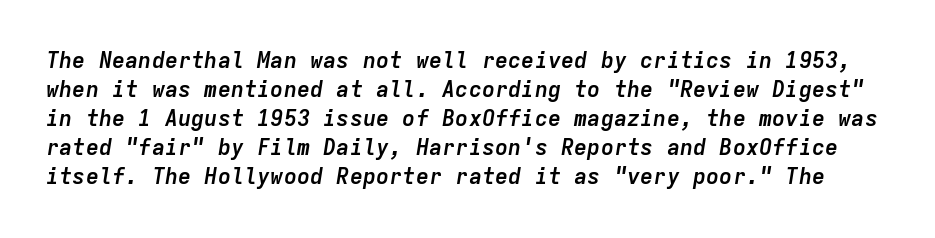
{"italic": "yes", "lean": "right", "slant_degrees": 9, "bold": "yes", "underline": "no", "line_spacing": "normal", "line_spacing_ratio": 1.32, "letter_spacing": "normal", "letter_spacing_em": 0.0, "glyph_px": 22}
